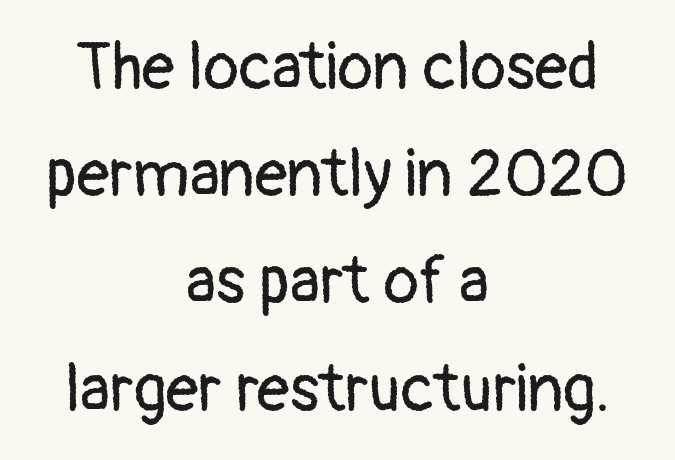
You could call the tracking neutral — neither tight nor loose. Quick note: not italic, upright. Words float on clear page, feet unadorned. Spacing verdict: proportional, widths tailored to each character. The characters display no serif detailing; their extremities are plain. This reads as an unemphasized weight, regular at the heaviest.
